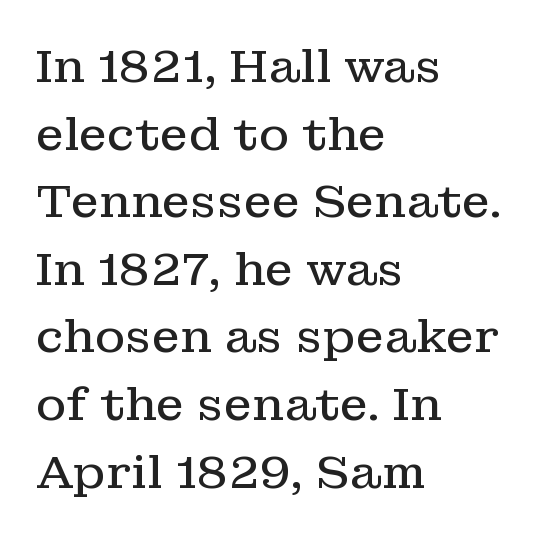
One glance says typical: line gaps are just what's usual. Each stroke keeps to a modest, everyday thickness or less. Tracking here is standard; glyphs follow each other at the usual distance. Character widths vary here, with narrow letters taking less room than wide ones.
